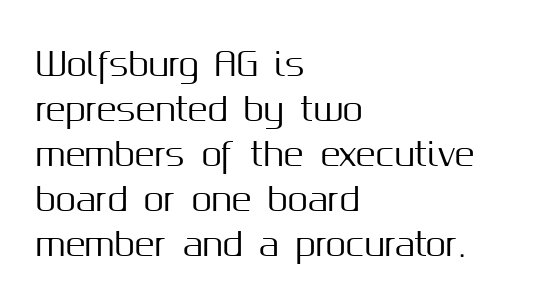
Notice how the stems are strictly vertical — no italics here. The typesetter chose a ragged-right arrangement here. The gap between lines stays unmarked. Nope, no serifs anywhere on these letters.
